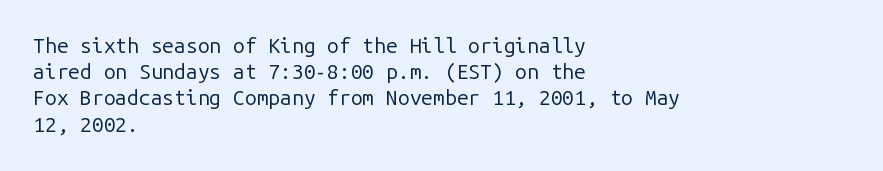
{"italic": "no", "bold": "no", "underline": "no", "align": "left", "line_spacing": "normal", "line_spacing_ratio": 1.25, "letter_spacing": "normal", "letter_spacing_em": 0.0, "glyph_px": 21}
